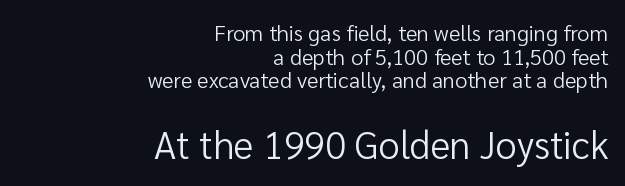
Q: Is the text bold? A: No.
Q: Is the text italic (slanted)? A: No, it is upright.
Q: Is the typeface a serif or a sans-serif typeface? A: Sans-serif.
Q: Is the text underlined? A: No.
Q: How is the paragraph aligned? A: Right-aligned.
Q: Is the spacing between letters normal or unusually wide? A: Normal.
Q: Is the spacing between lines tight, normal or loose? A: Tight.
Q: Which block of text is set in a larger size, the first (top) or the second (bottom)? A: The second (bottom) one.
Q: Width (condensed, normal, or wide)? A: Normal.
Q: Stroke contrast? A: Low.
Q: x-height? A: Medium.
Q: Monospaced? A: No.
